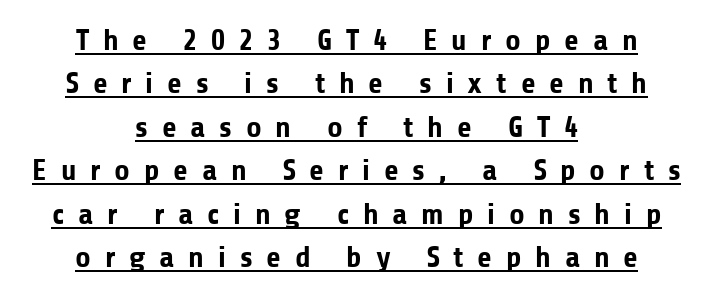
{"serif": "no", "italic": "no", "bold": "yes", "weight": "bold", "width": "normal", "stroke_contrast": "low", "x_height": "medium", "monospaced": "no", "underline": "yes", "align": "center", "line_spacing": "normal", "line_spacing_ratio": 1.45, "letter_spacing": "wide", "letter_spacing_em": 0.46, "glyph_px": 30}
